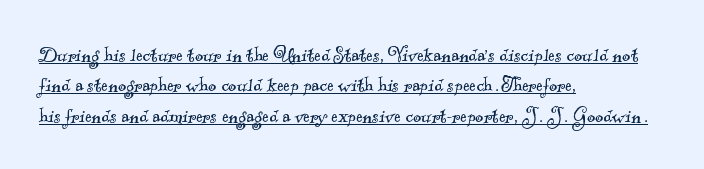
In terms of leading, this rendering sits right in the middle. Is the block centered? No — it sits flush against the left margin. The horizontal fit of the characters is conventional and even. Is the type heavy? It reads as light-to-regular instead. Has an underline been added? It has.
